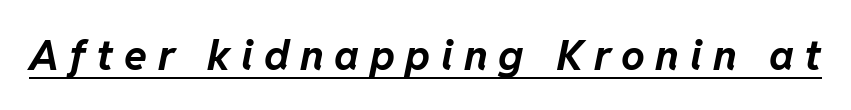
{"italic": "yes", "lean": "right", "slant_degrees": 11, "bold": "yes", "weight": "bold", "width": "normal", "stroke_contrast": "low", "x_height": "medium", "monospaced": "no", "underline": "yes", "letter_spacing": "wide", "letter_spacing_em": 0.25, "glyph_px": 42}
